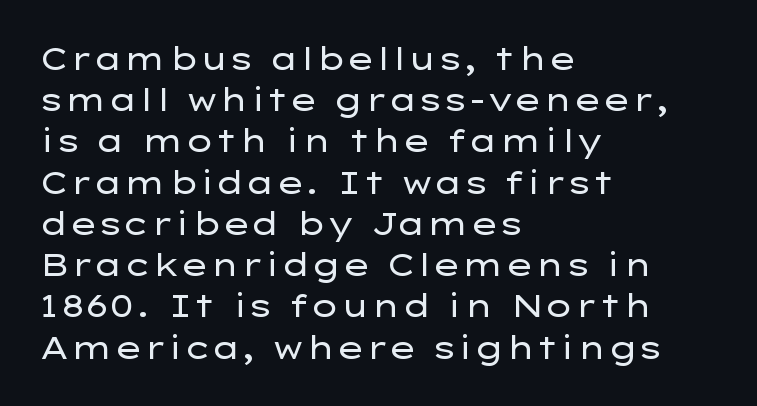
Is this a sans? Yes — the strokes have no serifs. Posture: straight, roman, zero tilt. The lines sit at an ordinary, default distance from one another. This rendering uses left alignment, leaving the right contour irregular. Anything drawn beneath the words? Only blank space. Students, note that the glyphs here touch the page at normal intervals.
